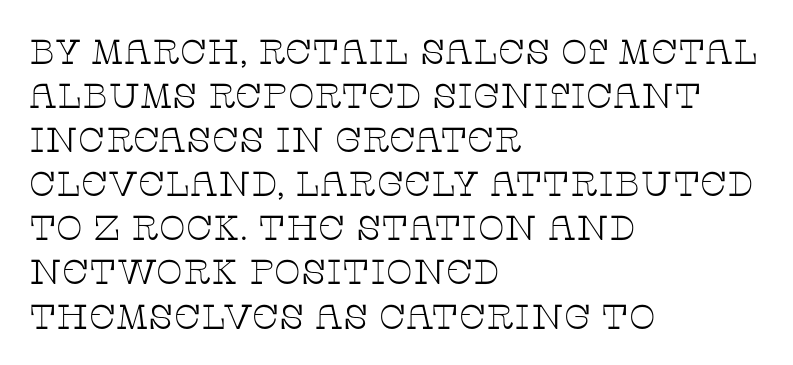
The image shows 35 px thin, wide serif type, upright; set left-aligned, normal line spacing (1.26x), normal letter spacing, not underlined; low stroke contrast and a large x-height.
